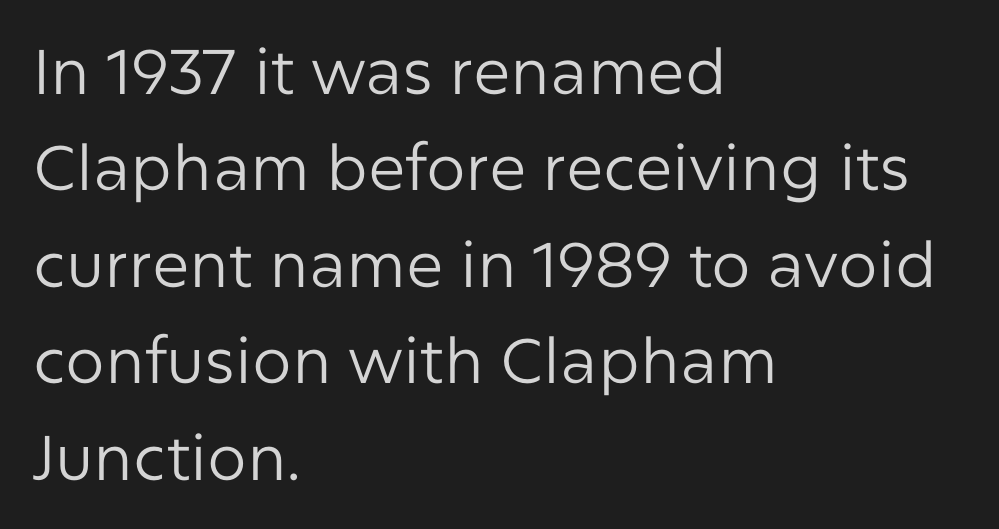
Q: Is the text bold? A: No.
Q: Is the text italic (slanted)? A: No, it is upright.
Q: Is the typeface a serif or a sans-serif typeface? A: Sans-serif.
Q: Is the text underlined? A: No.
Q: How is the paragraph aligned? A: Left-aligned.
Q: Is the spacing between letters normal or unusually wide? A: Normal.
Q: Is the spacing between lines tight, normal or loose? A: Normal.
Q: Width (condensed, normal, or wide)? A: Normal.
Q: Stroke contrast? A: Low.
Q: x-height? A: Medium.
Q: Monospaced? A: No.
